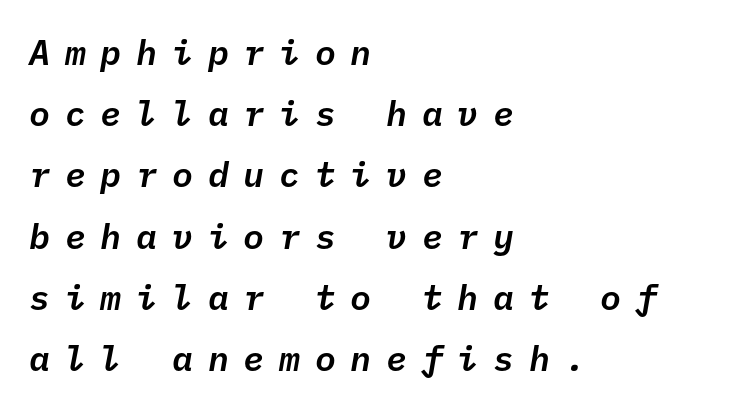
The image shows 35 px text type, italic (leaning right), monospaced; set left-aligned, line spacing 1.75x, unusually wide letter spacing (+0.42 em), not underlined; low stroke contrast and a medium x-height.
